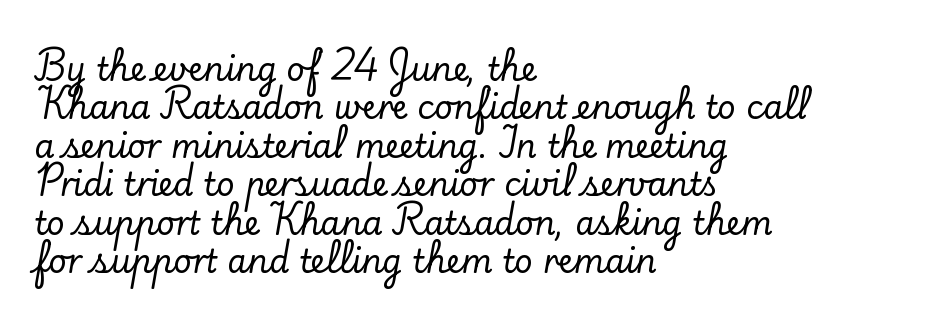
The image shows 32 px serif type; set left-aligned, line spacing 1.2x, normal letter spacing, not underlined; low stroke contrast and a small x-height.
